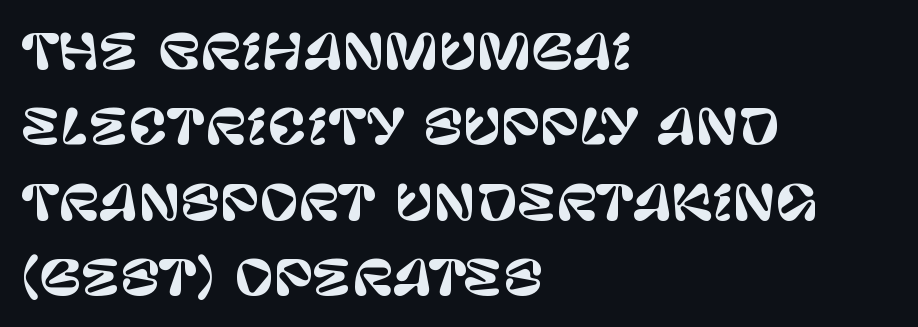
Underlining? Definitely not there. Varying glyph widths throughout — classic text-font behaviour. The glyphs in this specimen are sans serif. All the whitespace from short lines collects on the right. Each word holds together tightly as a unit, with standard inter-letter gaps.
